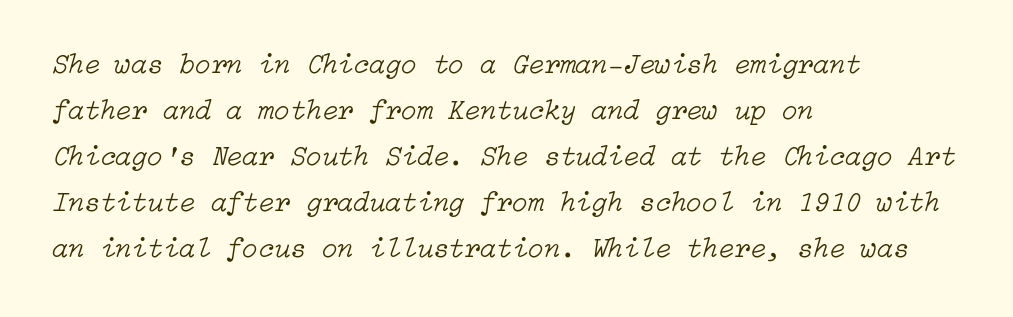
Glance below the letters and you will spot only blank space. Tracking here is standard; glyphs follow each other at the usual distance. The letters are slanted; this is an italic face. Evenly set lines give the paragraph a standard silhouette.
